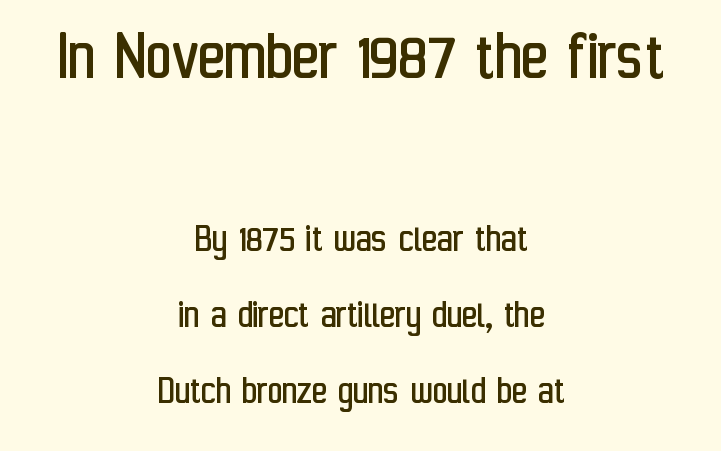
Q: Is the text bold? A: No.
Q: Is the text italic (slanted)? A: No, it is upright.
Q: Is the typeface a serif or a sans-serif typeface? A: Sans-serif.
Q: Is the text underlined? A: No.
Q: How is the paragraph aligned? A: Centered.
Q: Is the spacing between letters normal or unusually wide? A: Normal.
Q: Which block of text is set in a larger size, the first (top) or the second (bottom)? A: The first (top) one.
Q: Width (condensed, normal, or wide)? A: Condensed.
Q: Stroke contrast? A: Low.
Q: x-height? A: Medium.
Q: Monospaced? A: No.
